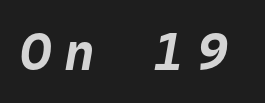
Every character here occupies the same horizontal width, giving the sample a typewriter-like rhythm. Glance below the letters and you will spot only blank space. Characters follow at a spacing far wider than the type designer built in. The face used here has a pronounced slope to its letters.
